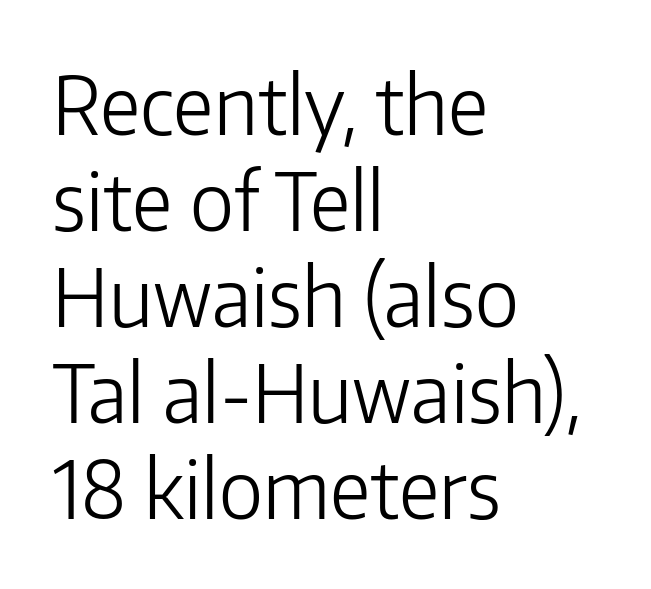
This is not heavy type; no bold has been used. Descenders are the only things crossing below the line. Tall strokes in this sample are plumb rather than angled. Reading down the block, your eye returns to a fixed left position each line. A sans-serif font was chosen for this passage.
